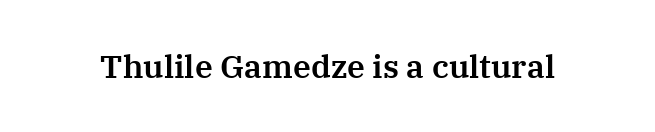
This sample has the flowing, uneven cadence of proportional lettering. Words appear dense and cohesive because spacing is normal. Tall strokes in this sample are plumb rather than angled. Any mark beneath the type? The region is blank. Typographically, this falls in the serif category.
